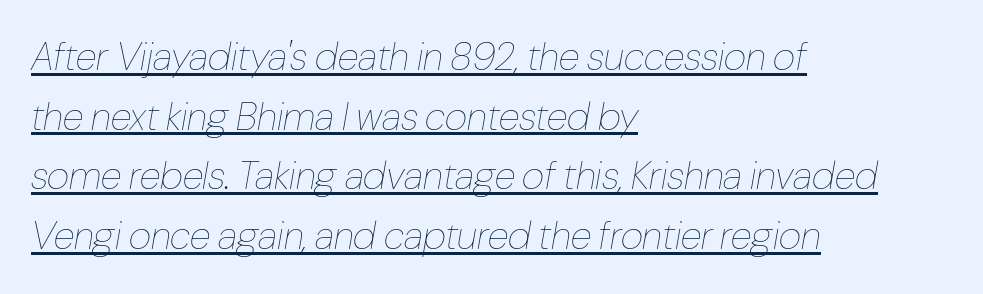
The tracking reads as untouched default to a designer's eye. These lines were composed using italics. Notice how a bar underscores the lettering throughout. This sample has the flowing, uneven cadence of proportional lettering. Interline gaps are of average width in this sample.
